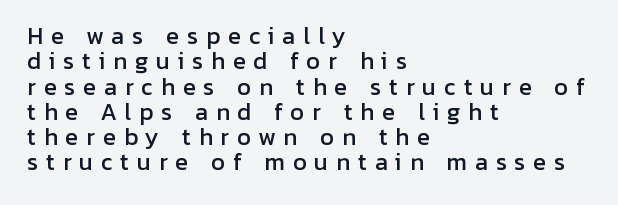
Q: Is the text italic (slanted)? A: No, it is upright.
Q: Is the text underlined? A: No.
Q: How is the paragraph aligned? A: Left-aligned.
Q: Is the spacing between letters normal or unusually wide? A: Unusually wide.
Q: Is the spacing between lines tight, normal or loose? A: Tight.
